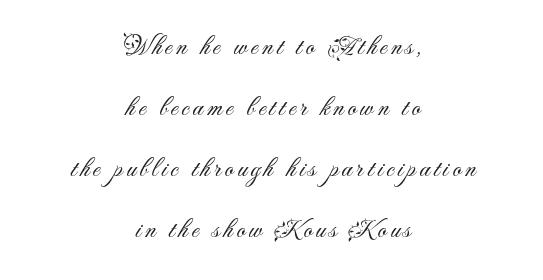
{"bold": "no", "underline": "no", "align": "center", "line_spacing": "loose", "line_spacing_ratio": 2.26, "glyph_px": 27}
